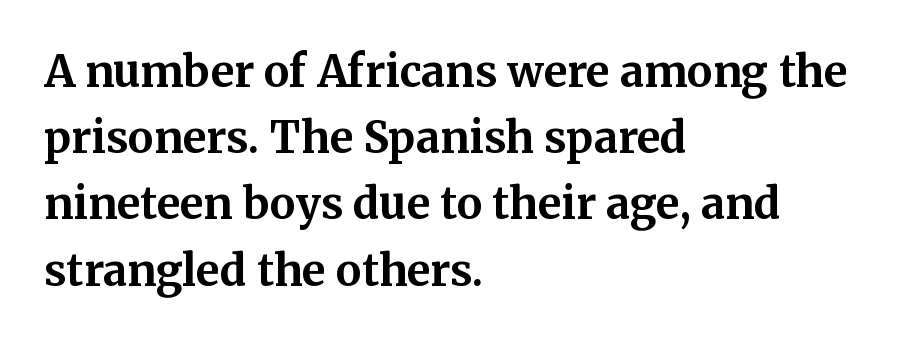
{"serif": "yes", "italic": "no", "bold": "yes", "weight": "bold", "width": "normal", "stroke_contrast": "medium", "x_height": "medium", "monospaced": "no", "underline": "no", "align": "left", "line_spacing": "normal", "line_spacing_ratio": 1.54, "letter_spacing": "normal", "letter_spacing_em": 0.0, "glyph_px": 43}
